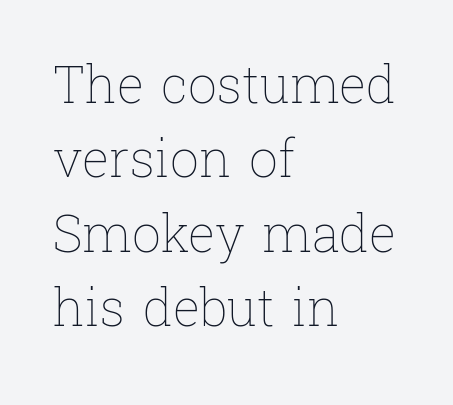
{"italic": "no", "bold": "no", "weight": "thin", "width": "normal", "stroke_contrast": "low", "x_height": "medium", "monospaced": "no", "underline": "no", "align": "left", "line_spacing": "normal", "line_spacing_ratio": 1.46, "letter_spacing": "normal", "letter_spacing_em": 0.0, "glyph_px": 51}
